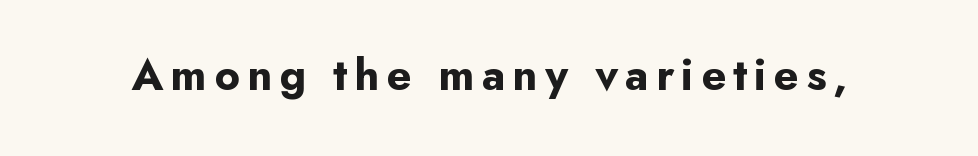
The letters are bold, with thick, heavy strokes. The passage shown is typed in a proportional face where columns would drift. Check where the strokes stop: nothing finishes them off — pure sans. Descenders are the only things crossing below the line. Notice how the stems are strictly vertical — no italics here.
